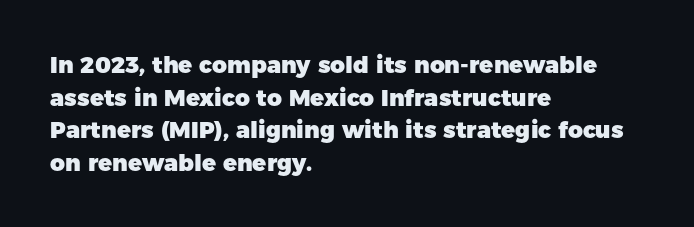
{"italic": "no", "bold": "yes", "underline": "no", "align": "left", "line_spacing": "normal", "line_spacing_ratio": 1.42, "letter_spacing": "normal", "letter_spacing_em": 0.0, "glyph_px": 23}
